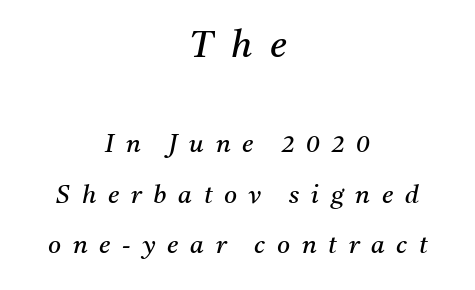
Q: Is the text bold? A: No.
Q: Is the text italic (slanted)? A: Yes, it leans right by about 11 degrees.
Q: Is the typeface a serif or a sans-serif typeface? A: Serif.
Q: Is the text underlined? A: No.
Q: How is the paragraph aligned? A: Centered.
Q: Is the spacing between letters normal or unusually wide? A: Unusually wide.
Q: Is the spacing between lines tight, normal or loose? A: Loose.
Q: Which block of text is set in a larger size, the first (top) or the second (bottom)? A: The first (top) one.
Q: Width (condensed, normal, or wide)? A: Normal.
Q: Stroke contrast? A: Medium.
Q: x-height? A: Medium.
Q: Monospaced? A: No.
